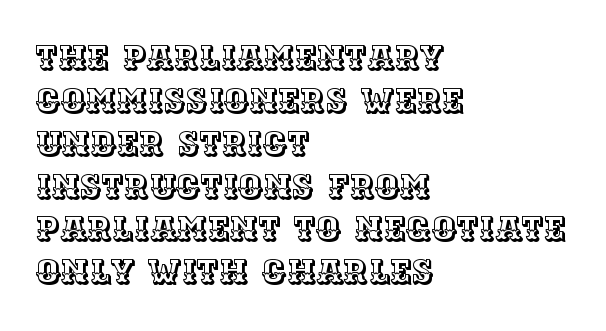
Q: Is the text italic (slanted)? A: No, it is upright.
Q: Is the text underlined? A: No.
Q: How is the paragraph aligned? A: Left-aligned.
Q: Is the spacing between letters normal or unusually wide? A: Normal.
Q: Is the spacing between lines tight, normal or loose? A: Normal.
Q: Width (condensed, normal, or wide)? A: Normal.
Q: x-height? A: Large.
Q: Monospaced? A: No.
